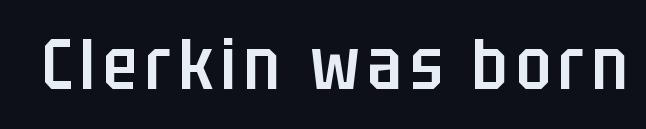
{"serif": "no", "italic": "no", "bold": "semi", "weight": "semibold", "width": "condensed", "stroke_contrast": "low", "x_height": "large", "monospaced": "no", "underline": "no", "glyph_px": 71}
